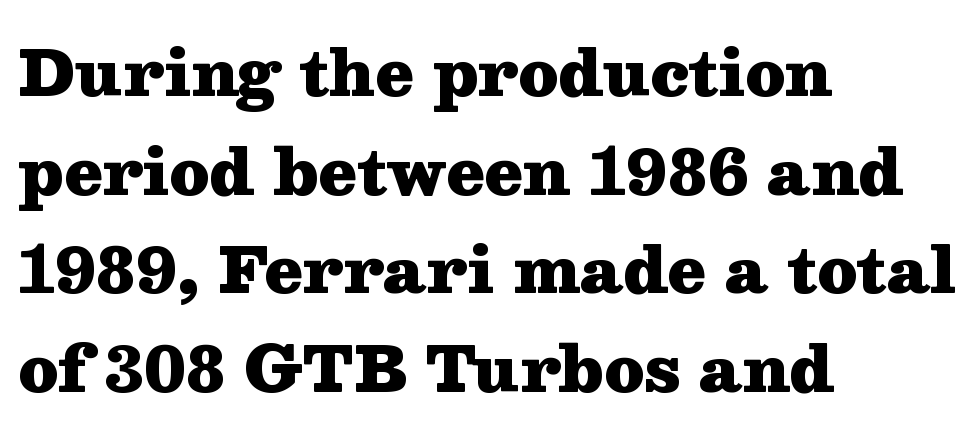
Q: Is the text bold? A: Yes.
Q: Is the text italic (slanted)? A: No, it is upright.
Q: Is the typeface a serif or a sans-serif typeface? A: Serif.
Q: Is the text underlined? A: No.
Q: How is the paragraph aligned? A: Left-aligned.
Q: Is the spacing between letters normal or unusually wide? A: Normal.
Q: Is the spacing between lines tight, normal or loose? A: Normal.
Q: Width (condensed, normal, or wide)? A: Wide.
Q: Stroke contrast? A: Medium.
Q: x-height? A: Medium.
Q: Monospaced? A: No.
